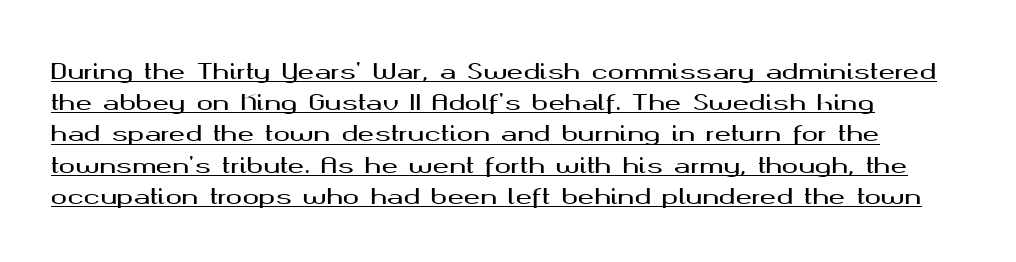
The image shows 22 px text type, upright; set normal line spacing (1.42x), normal letter spacing, underlined.
